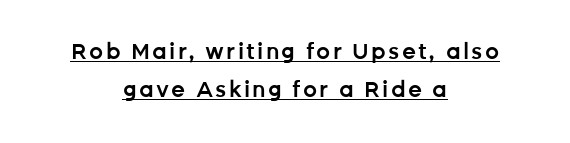
Caption: multi-line text, centered on the measure. The glyphs are accompanied by a horizontal stroke just below them. I'd describe the lettering as semibold — firm but not a full bold. The typography opts for an upright posture over an oblique one.
